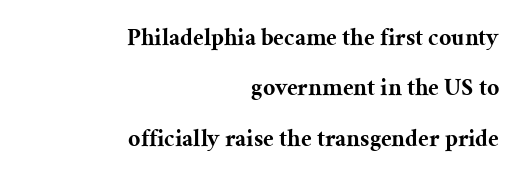
The image shows 24 px bold type, upright; set right-aligned, loose line spacing (2.1x), normal letter spacing, not underlined.
